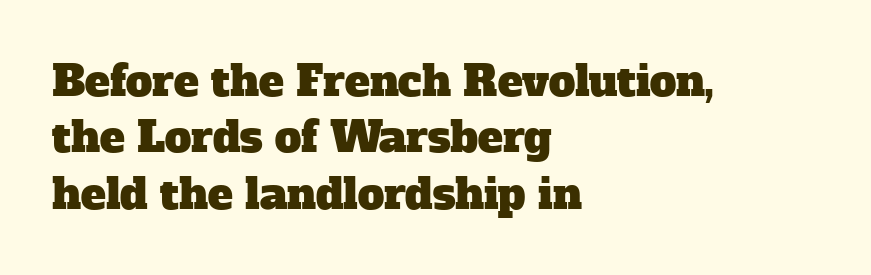
Q: Is the typeface a serif or a sans-serif typeface? A: Serif.
Q: Is the text underlined? A: No.
Q: How is the paragraph aligned? A: Left-aligned.
Q: Is the spacing between letters normal or unusually wide? A: Normal.
Q: Is the spacing between lines tight, normal or loose? A: Normal.
Q: Width (condensed, normal, or wide)? A: Normal.
Q: Stroke contrast? A: Low.
Q: x-height? A: Medium.
Q: Monospaced? A: No.
